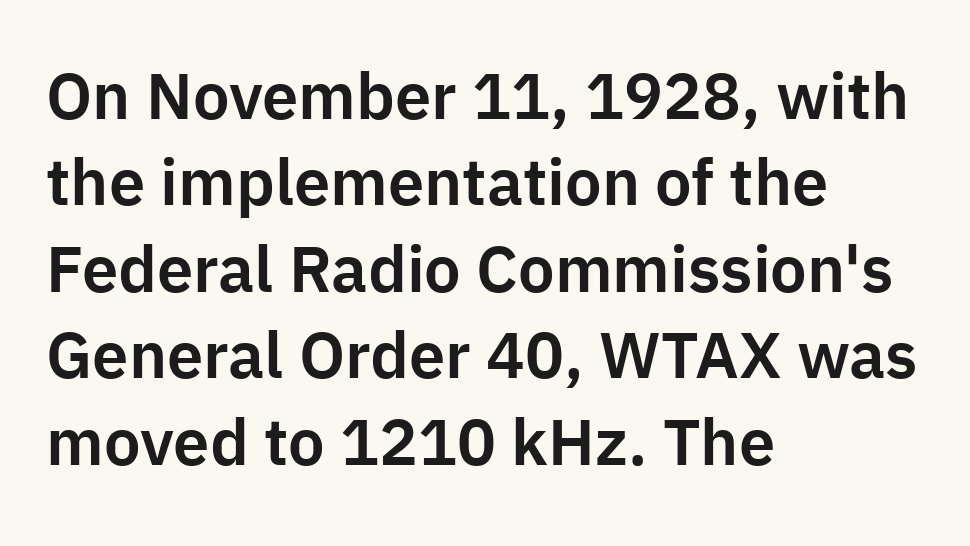
Q: Is the text italic (slanted)? A: No, it is upright.
Q: Is the typeface a serif or a sans-serif typeface? A: Sans-serif.
Q: Is the text underlined? A: No.
Q: How is the paragraph aligned? A: Left-aligned.
Q: Is the spacing between letters normal or unusually wide? A: Normal.
Q: Is the spacing between lines tight, normal or loose? A: Normal.
Q: Width (condensed, normal, or wide)? A: Normal.
Q: Stroke contrast? A: Low.
Q: x-height? A: Medium.
Q: Monospaced? A: No.
